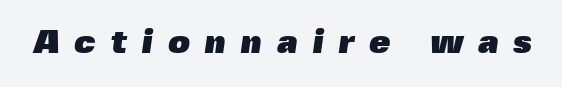
The image shows 34 px heavy sans-serif type; set unusually wide letter spacing (+0.43 em), not underlined; a medium x-height.
